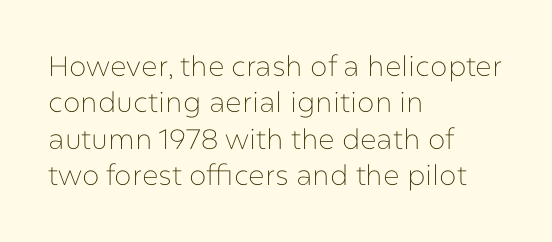
Line starts are locked; line ends wander. Caption: face not bold, strokes unweighted. Each letter keeps its own natural width here, so spacing adapts to shape. Type without underlining. Every character sits straight up, as roman type does. Standard letterfit; no display-style spreading of the glyphs.
